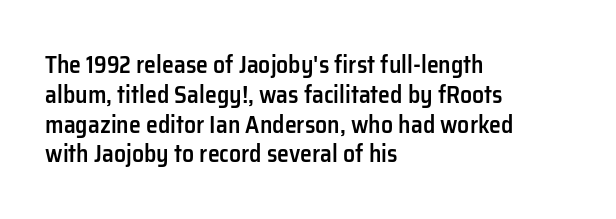
The image shows 24 px text type, upright; set left-aligned, line spacing 1.24x, normal letter spacing, not underlined.
